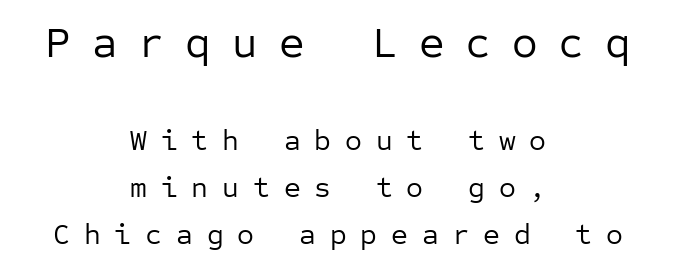
{"serif": "no", "italic": "no", "bold": "no", "weight": "regular", "width": "normal", "stroke_contrast": "low", "x_height": "medium", "monospaced": "yes", "underline": "no", "align": "center", "line_spacing": "normal", "line_spacing_ratio": 1.63, "letter_spacing": "wide", "letter_spacing_em": 0.48, "larger_block": "first", "size_ratio": 1.52, "glyph_px": 44}
